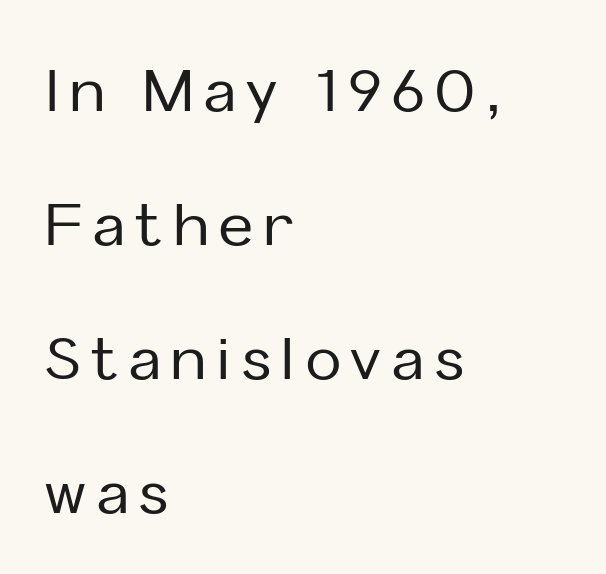
The image shows 59 px sans-serif type, upright; set left-aligned, loose line spacing (2.27x), not underlined; low stroke contrast and a medium x-height.
